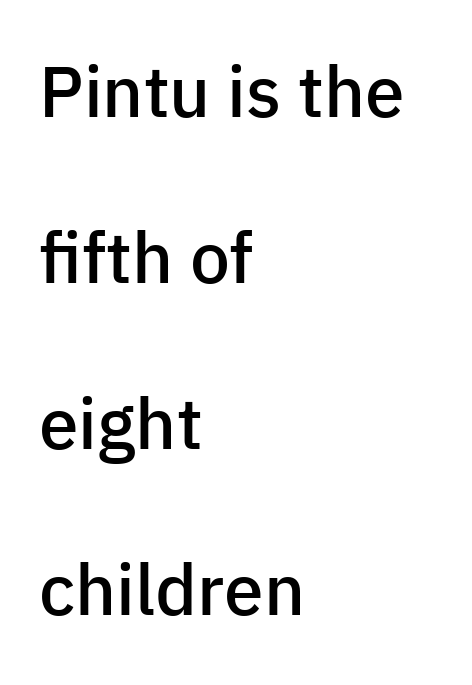
Nothing unusual about the tracking: characters are spaced as the font intends. The face used here is a sans, in the tradition of grotesques and geometrics. The face used here is a semibold: visibly heavier than regular, lighter than bold. No italicization has been applied; the sample stays upright.
